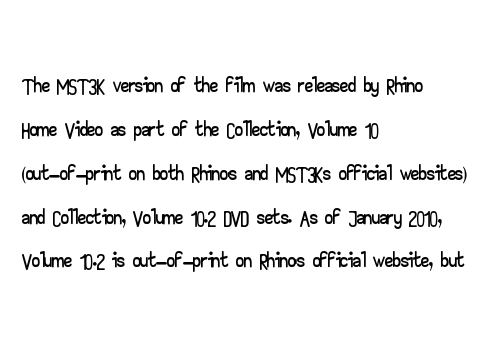
The image shows 32 px wide sans-serif type, upright; set left-aligned, normal line spacing (1.37x), normal letter spacing, not underlined; low stroke contrast and a small x-height.
